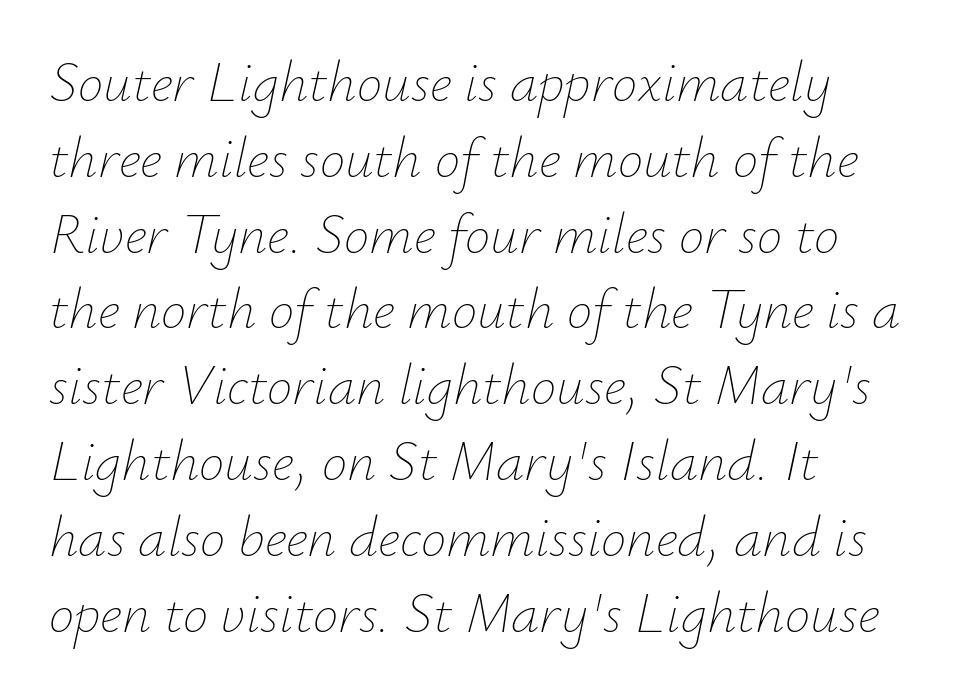
{"italic": "yes", "lean": "right", "slant_degrees": 12, "bold": "no", "weight": "thin", "width": "normal", "stroke_contrast": "low", "x_height": "small", "monospaced": "no", "underline": "no", "align": "left", "line_spacing": "normal", "line_spacing_ratio": 1.33, "letter_spacing": "normal", "letter_spacing_em": 0.0, "glyph_px": 57}
